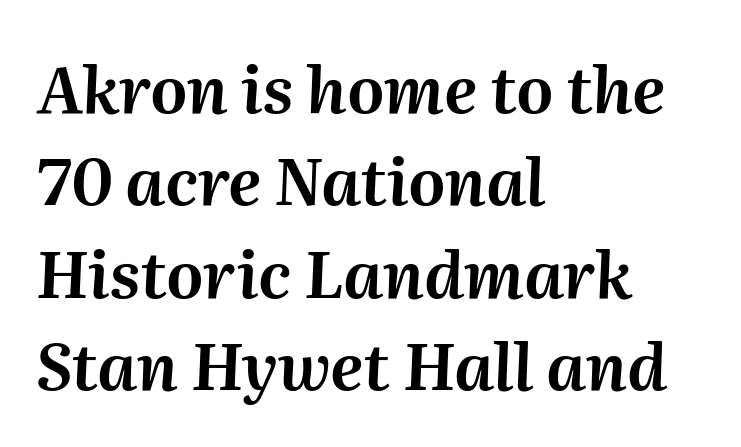
The image shows 65 px text type, italic (leaning right); set left-aligned, normal line spacing (1.42x), normal letter spacing, not underlined; medium stroke contrast and a medium x-height.
